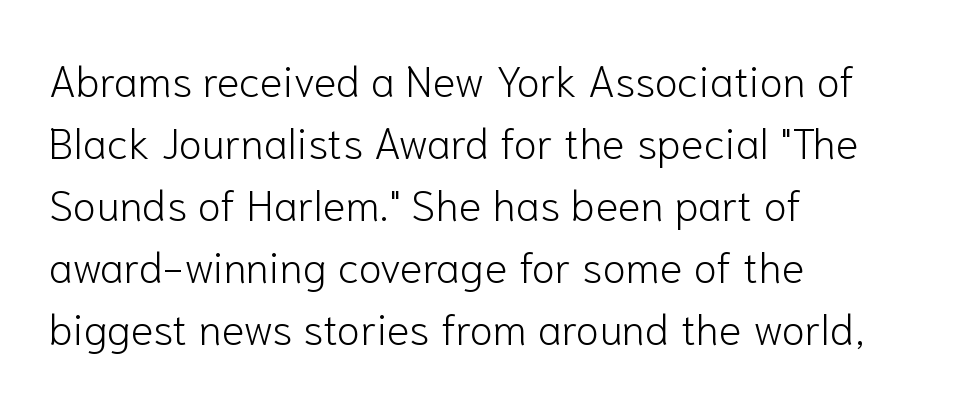
This sample uses plain, unmodified letter spacing. The typesetting does not lean heavy: it is not bold. The glyphs in this specimen are sans serif. The face used here is proportionally spaced, like ordinary book or web type. Descenders are the only things crossing below the line. Vertically, the passage feels balanced, rows spaced as you'd expect.
